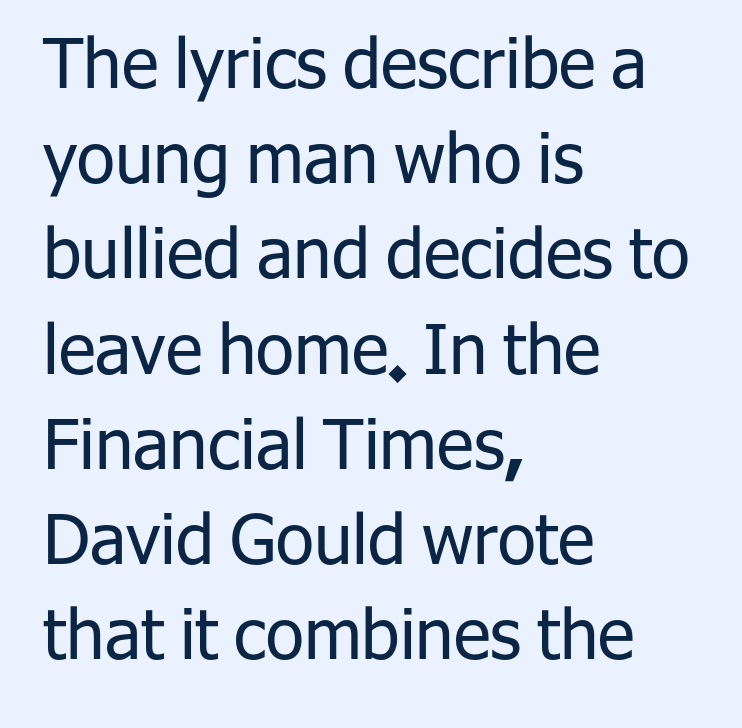
This sample uses plain, unmodified letter spacing. Ordinary non-slanted type is in use. Each stroke keeps to a modest, everyday thickness or less. Each new line begins a customary step beneath the previous one. Nobody drew a line under any word here.
